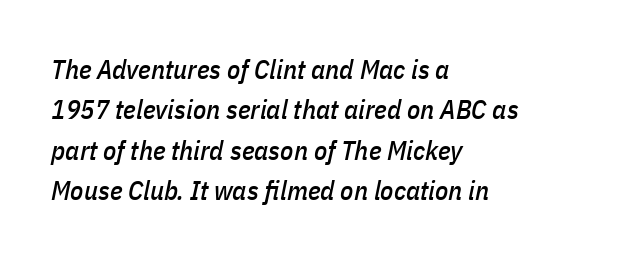
{"italic": "yes", "lean": "right", "slant_degrees": 11, "underline": "no", "align": "left", "line_spacing": "normal", "line_spacing_ratio": 1.5, "letter_spacing": "normal", "letter_spacing_em": 0.0, "glyph_px": 27}
